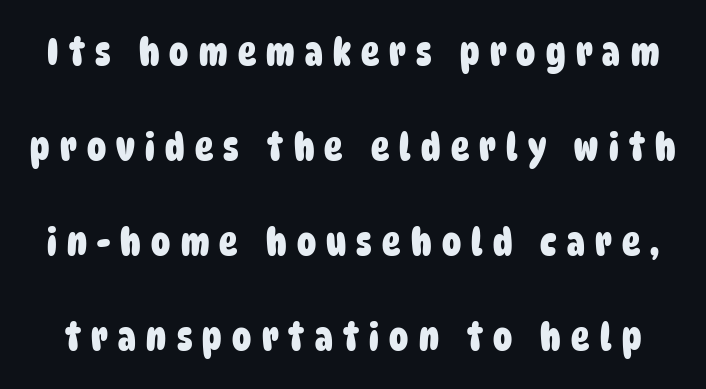
Q: Is the text bold? A: Yes.
Q: Is the typeface a serif or a sans-serif typeface? A: Sans-serif.
Q: Is the text underlined? A: No.
Q: Is the spacing between letters normal or unusually wide? A: Unusually wide.
Q: Is the spacing between lines tight, normal or loose? A: Loose.
Q: Width (condensed, normal, or wide)? A: Condensed.
Q: Stroke contrast? A: Low.
Q: x-height? A: Large.
Q: Monospaced? A: No.
